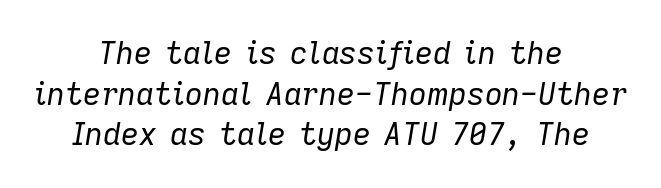
No word sits above an underline. Posture: slanted. This sample uses plain, unmodified letter spacing. Is there much room between lines? A standard amount, neither cramped nor airy. The typeface has the unassuming heft of standard copy or less. Varying glyph widths throughout — classic text-font behaviour.
